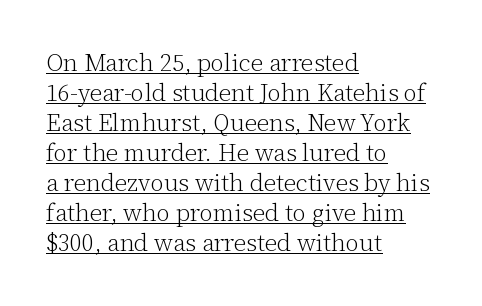
{"italic": "no", "bold": "no", "underline": "yes", "align": "left", "line_spacing": "normal", "line_spacing_ratio": 1.25, "letter_spacing": "normal", "letter_spacing_em": 0.0, "glyph_px": 24}
